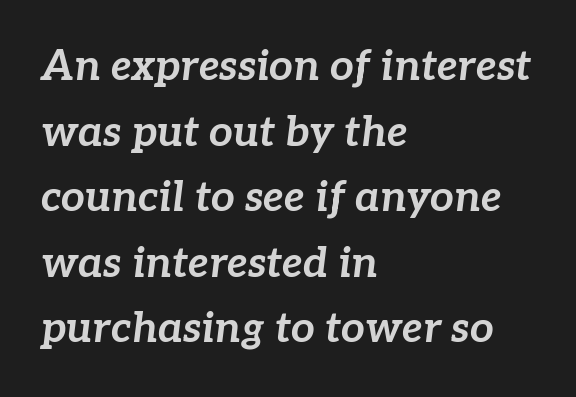
{"italic": "yes", "lean": "right", "slant_degrees": 7, "bold": "yes", "weight": "bold", "width": "normal", "stroke_contrast": "low", "x_height": "medium", "monospaced": "no", "underline": "no", "align": "left", "line_spacing": "normal", "line_spacing_ratio": 1.56, "letter_spacing": "normal", "letter_spacing_em": 0.0, "glyph_px": 42}
